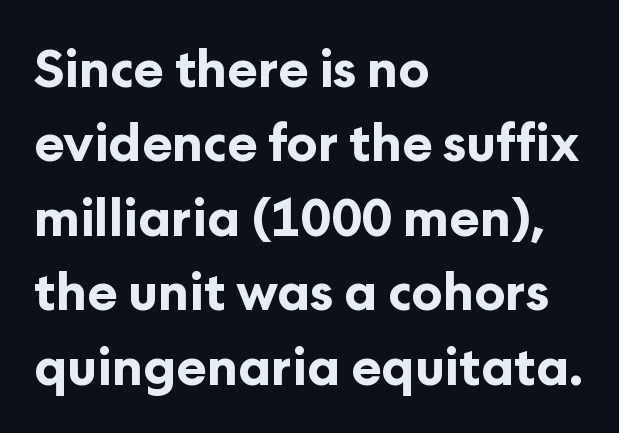
{"serif": "no", "italic": "no", "bold": "yes", "weight": "bold", "width": "normal", "stroke_contrast": "low", "x_height": "medium", "monospaced": "no", "underline": "no", "align": "left", "line_spacing": "normal", "line_spacing_ratio": 1.46, "letter_spacing": "normal", "letter_spacing_em": 0.0, "glyph_px": 51}
